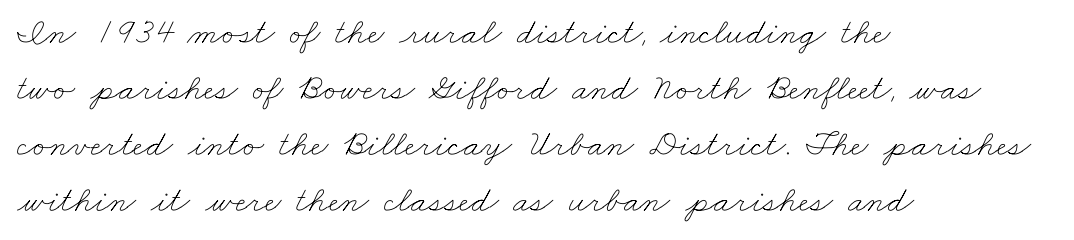
Q: Is the text bold? A: No.
Q: Is the text underlined? A: No.
Q: How is the paragraph aligned? A: Left-aligned.
Q: Is the spacing between letters normal or unusually wide? A: Normal.
Q: Is the spacing between lines tight, normal or loose? A: Normal.
Q: Width (condensed, normal, or wide)? A: Wide.
Q: Stroke contrast? A: Low.
Q: x-height? A: Small.
Q: Monospaced? A: No.
